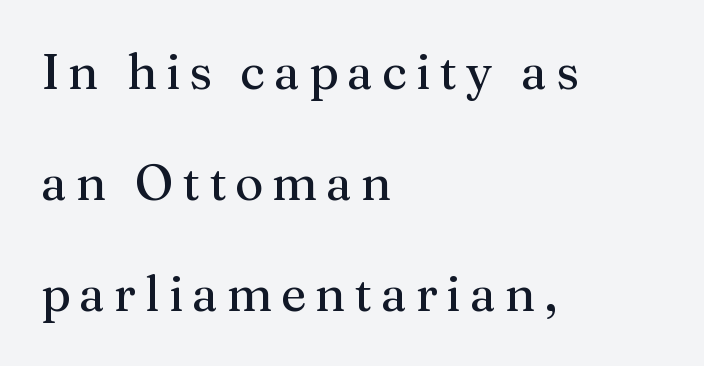
The characters are drawn with everyday or finer stroke widths. Line spacing here is loose. Ordinary non-slanted type is in use. Each letter's strokes conclude with small projecting serifs. Character widths vary here, with narrow letters taking less room than wide ones. The area under the type is left untouched.
